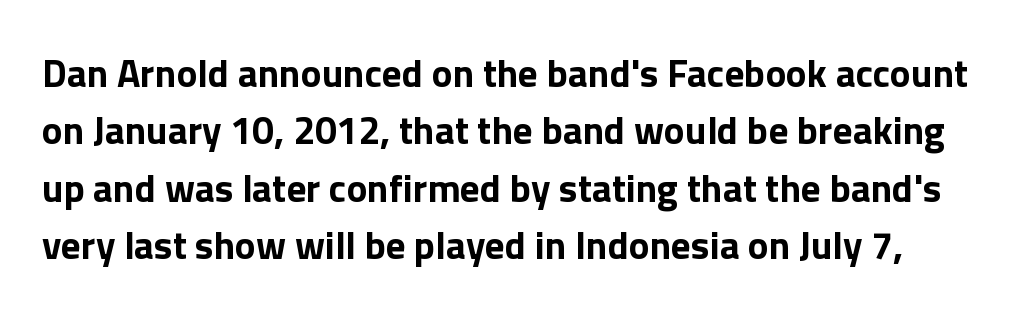
The image shows 39 px bold sans-serif type, upright; set normal line spacing (1.47x), normal letter spacing, not underlined; a medium x-height.
